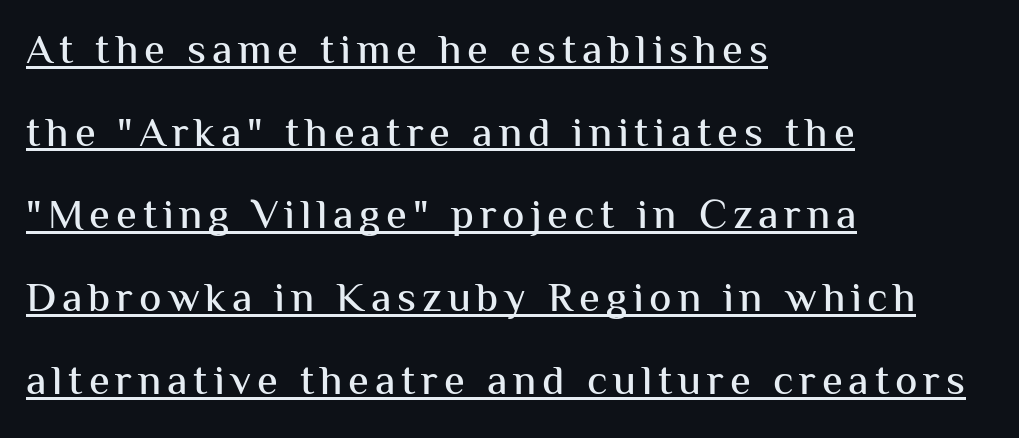
{"serif": "no", "italic": "no", "width": "normal", "stroke_contrast": "medium", "x_height": "medium", "monospaced": "no", "underline": "yes", "align": "left", "line_spacing": "loose", "line_spacing_ratio": 1.97, "glyph_px": 42}
